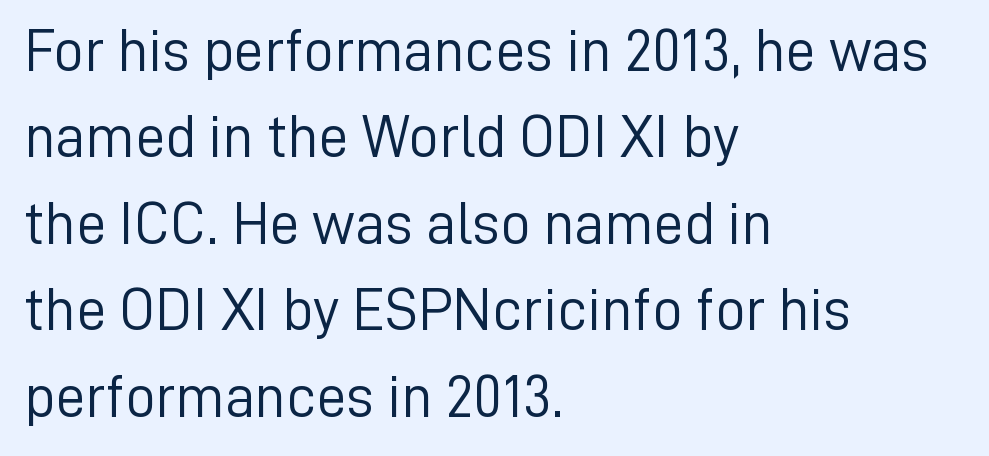
Quick note: interline space is typical. Ascenders rise straight up at ninety degrees. Every row of glyphs begins at an identical x-position on the left. This reads as an unemphasized weight, regular at the heaviest. Descender tails drop into unmarked territory.
